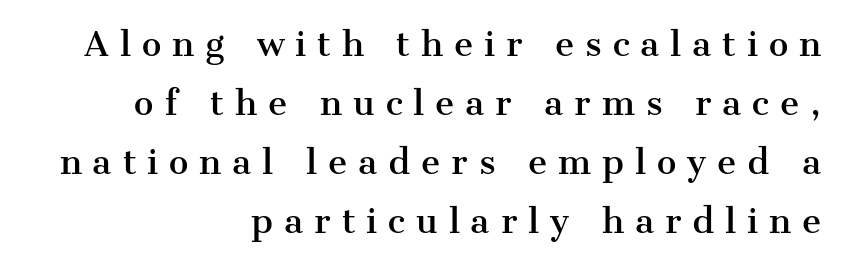
{"serif": "yes", "italic": "no", "width": "normal", "stroke_contrast": "medium", "x_height": "medium", "monospaced": "no", "underline": "no", "align": "right", "line_spacing_ratio": 1.79, "letter_spacing": "wide", "letter_spacing_em": 0.33, "glyph_px": 33}
